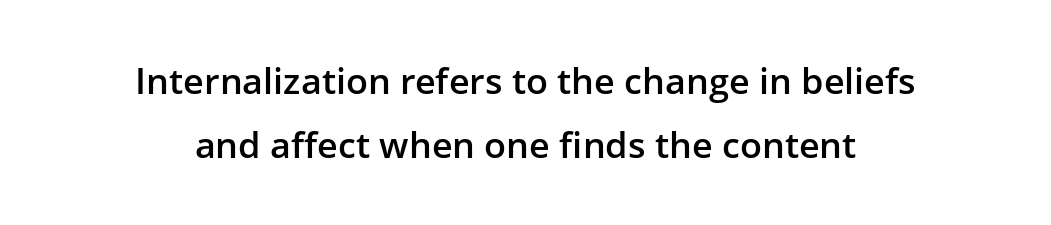
Q: Is the text bold? A: Semi-bold.
Q: Is the text italic (slanted)? A: No, it is upright.
Q: Is the typeface a serif or a sans-serif typeface? A: Sans-serif.
Q: Is the text underlined? A: No.
Q: How is the paragraph aligned? A: Centered.
Q: Is the spacing between letters normal or unusually wide? A: Normal.
Q: Width (condensed, normal, or wide)? A: Normal.
Q: Stroke contrast? A: Low.
Q: x-height? A: Medium.
Q: Monospaced? A: No.
